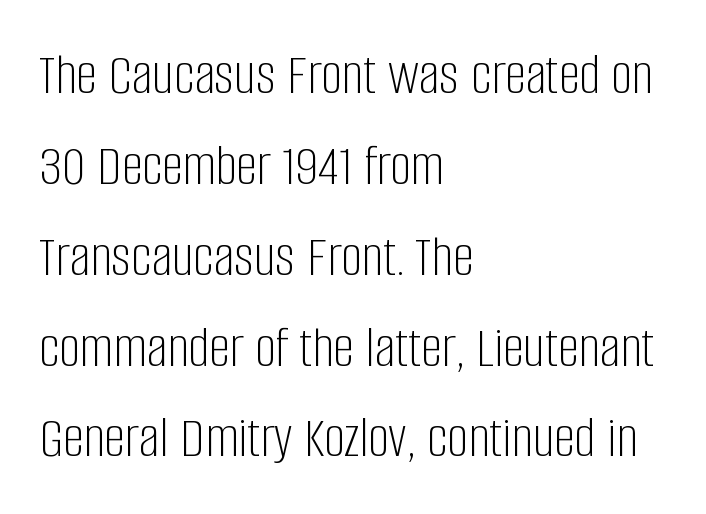
Q: Is the text bold? A: No.
Q: Is the text italic (slanted)? A: No, it is upright.
Q: Is the typeface a serif or a sans-serif typeface? A: Sans-serif.
Q: Is the text underlined? A: No.
Q: How is the paragraph aligned? A: Left-aligned.
Q: Is the spacing between letters normal or unusually wide? A: Normal.
Q: Is the spacing between lines tight, normal or loose? A: Normal.
Q: Width (condensed, normal, or wide)? A: Condensed.
Q: Stroke contrast? A: Low.
Q: x-height? A: Large.
Q: Monospaced? A: No.
